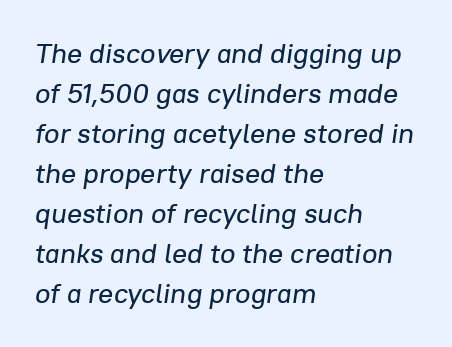
{"italic": "yes", "lean": "right", "slant_degrees": 8, "width": "normal", "stroke_contrast": "low", "x_height": "medium", "monospaced": "no", "underline": "no", "align": "left", "line_spacing": "normal", "line_spacing_ratio": 1.43, "letter_spacing": "normal", "letter_spacing_em": 0.0, "glyph_px": 28}
